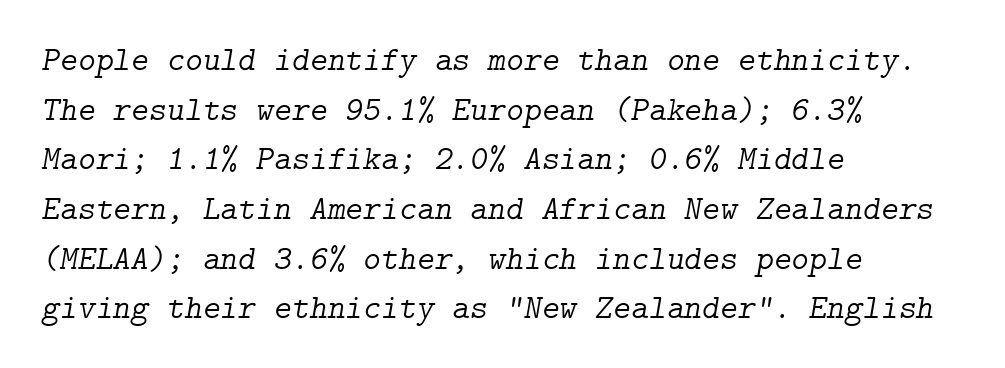
Q: Is the text bold? A: No.
Q: Is the text italic (slanted)? A: Yes, it leans right by about 9 degrees.
Q: Is the typeface a serif or a sans-serif typeface? A: Serif.
Q: Is the text underlined? A: No.
Q: How is the paragraph aligned? A: Left-aligned.
Q: Is the spacing between letters normal or unusually wide? A: Normal.
Q: Is the spacing between lines tight, normal or loose? A: Normal.
Q: Width (condensed, normal, or wide)? A: Normal.
Q: Stroke contrast? A: Low.
Q: x-height? A: Medium.
